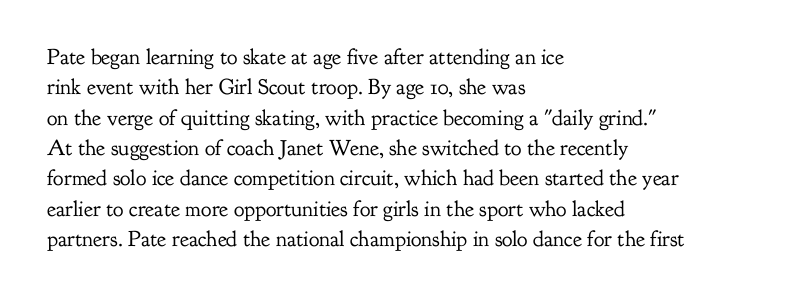
The image shows 22 px text type, upright; set left-aligned, normal line spacing (1.38x), normal letter spacing, not underlined.
